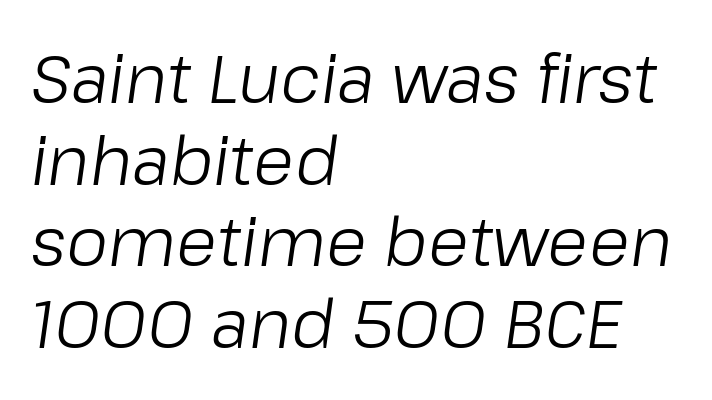
Q: Is the text bold? A: No.
Q: Is the text italic (slanted)? A: Yes, it leans right by about 8 degrees.
Q: Is the text underlined? A: No.
Q: How is the paragraph aligned? A: Left-aligned.
Q: Is the spacing between letters normal or unusually wide? A: Normal.
Q: Width (condensed, normal, or wide)? A: Normal.
Q: Stroke contrast? A: Low.
Q: x-height? A: Medium.
Q: Monospaced? A: No.
